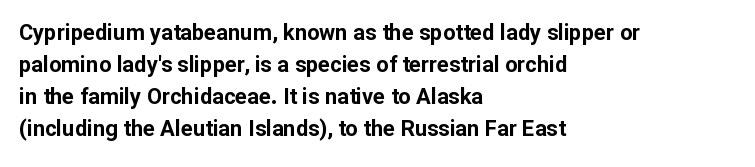
The image shows 22 px bold type, upright; set left-aligned, normal line spacing (1.46x), normal letter spacing, not underlined.
